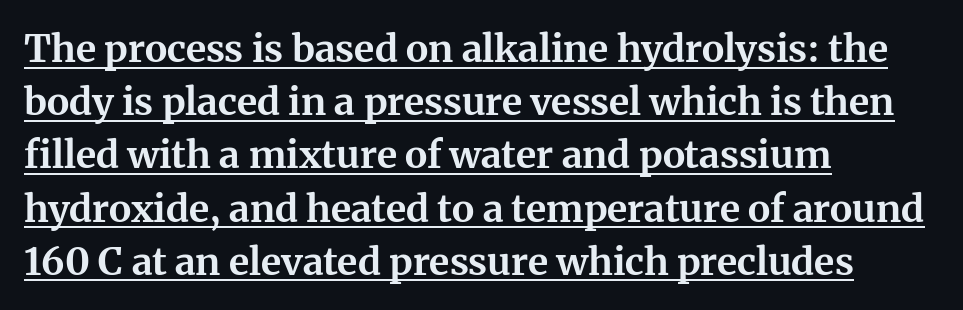
{"serif": "yes", "italic": "no", "bold": "yes", "weight": "bold", "width": "normal", "stroke_contrast": "medium", "x_height": "medium", "monospaced": "no", "underline": "yes", "align": "left", "line_spacing": "normal", "line_spacing_ratio": 1.4, "letter_spacing": "normal", "letter_spacing_em": 0.0, "glyph_px": 38}
